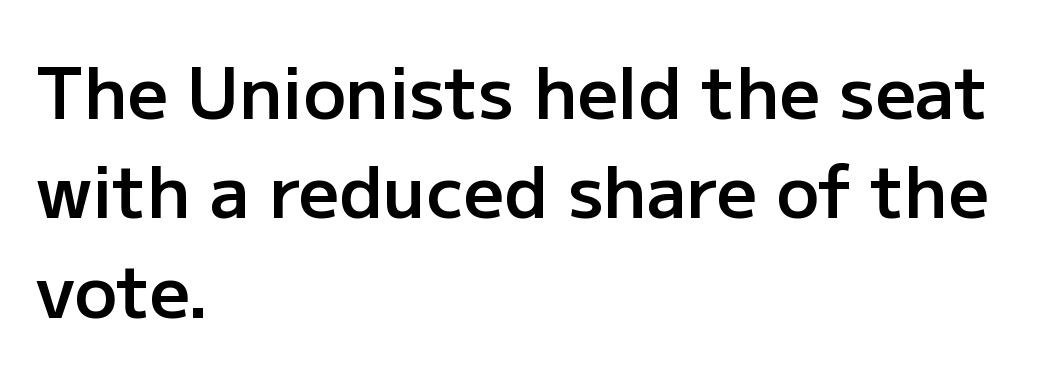
A semibold gives these letters moderate extra thickness, short of bold. Each line starts at the same left margin while the right side varies. Each letter's strokes conclude bluntly, with no projecting serifs. Any mark beneath the type? The region is blank. A typesetter would call this proportional, since set widths differ per character.
